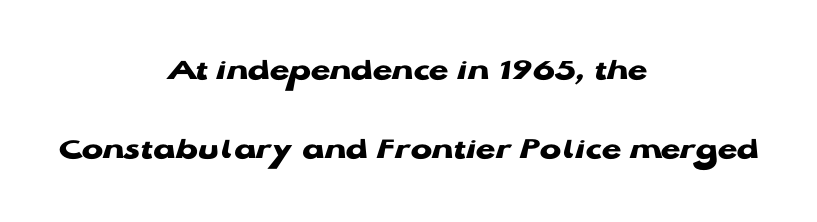
In CSS terms this would be text-align: center. Does the leading feel generous? Absolutely, it's lavish. You can tell it's not italic because the verticals are truly vertical. Pretty heavy lettering here — definitely bold. The face used here is proportionally spaced, like ordinary book or web type.
